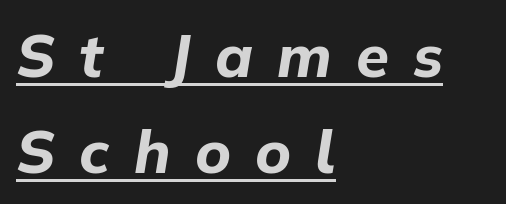
{"italic": "yes", "lean": "right", "slant_degrees": 9, "bold": "yes", "weight": "bold", "width": "normal", "stroke_contrast": "low", "x_height": "medium", "monospaced": "no", "underline": "yes", "align": "left", "line_spacing": "normal", "line_spacing_ratio": 1.6, "letter_spacing": "wide", "letter_spacing_em": 0.4, "glyph_px": 60}
